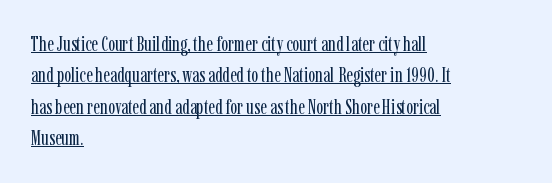
Posture: straight, roman, zero tilt. The specimen includes a rule beneath the text block's lines. A typesetter would call this leading conventional body-copy spacing. The letters sit at their default tracking, neither squeezed nor spread.
